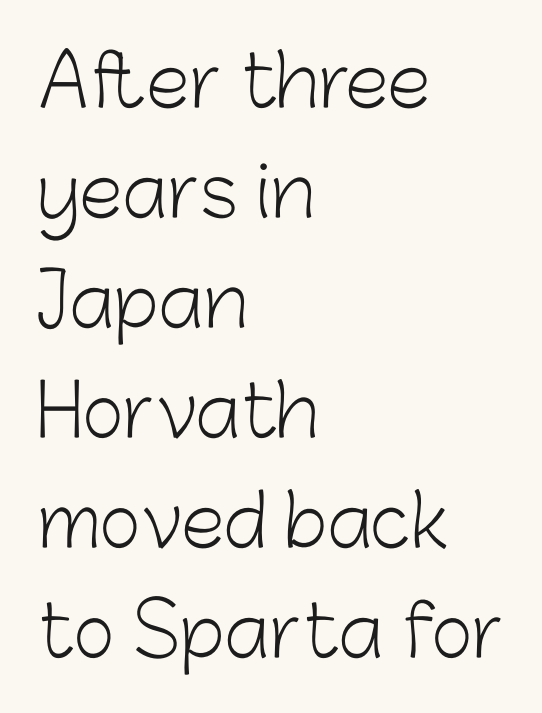
{"serif": "no", "italic": "no", "bold": "no", "weight": "light", "width": "normal", "stroke_contrast": "low", "x_height": "medium", "monospaced": "no", "underline": "no", "align": "left", "line_spacing": "normal", "line_spacing_ratio": 1.55, "letter_spacing": "normal", "letter_spacing_em": 0.0, "glyph_px": 71}
